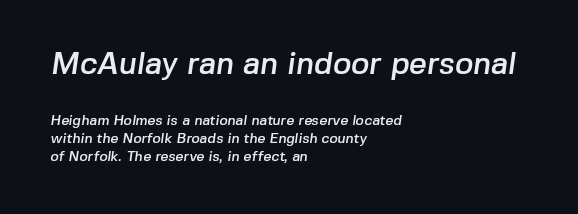
{"serif": "no", "width": "normal", "stroke_contrast": "low", "x_height": "medium", "monospaced": "no", "underline": "no", "align": "left", "line_spacing": "normal", "line_spacing_ratio": 1.27, "letter_spacing": "normal", "letter_spacing_em": 0.0, "larger_block": "first", "size_ratio": 2.21, "glyph_px": 31}
